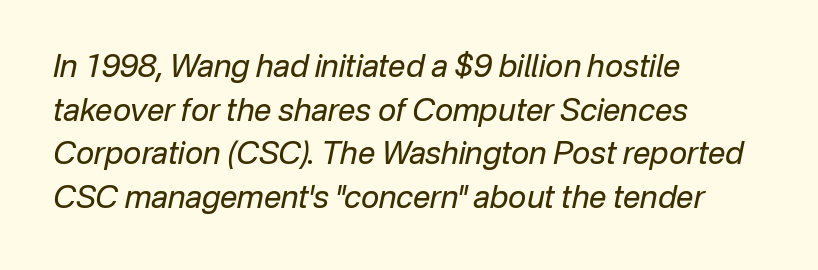
The cut favours lightness, reaching ordinary text weight at its darkest. Descender tails drop into unmarked territory. The gaps between neighbouring characters are ordinary and unremarkable. The block of text has a typical density, with ordinary space between rows. Tall strokes in this sample are angled rather than plumb. Note the varied advance widths — an 'i' is clearly narrower than an 'm'.
